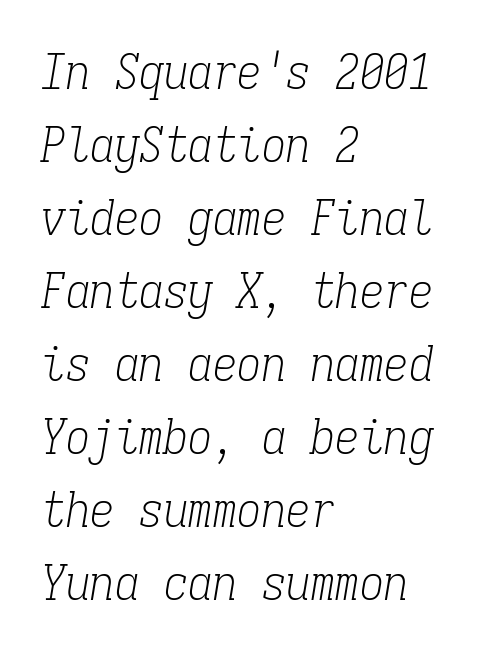
The image shows 49 px light, condensed serif type, italic (leaning right), monospaced; set left-aligned, normal line spacing (1.49x), normal letter spacing, not underlined; low stroke contrast and a medium x-height.
